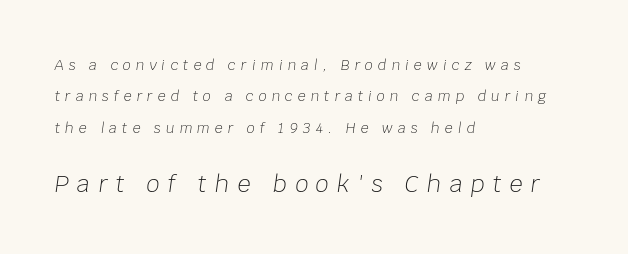
The image shows 23 px text type, italic (leaning right); set left-aligned, loose line spacing (2.25x), unusually wide letter spacing (+0.36 em), not underlined; the second (bottom) block is 1.64x larger.
